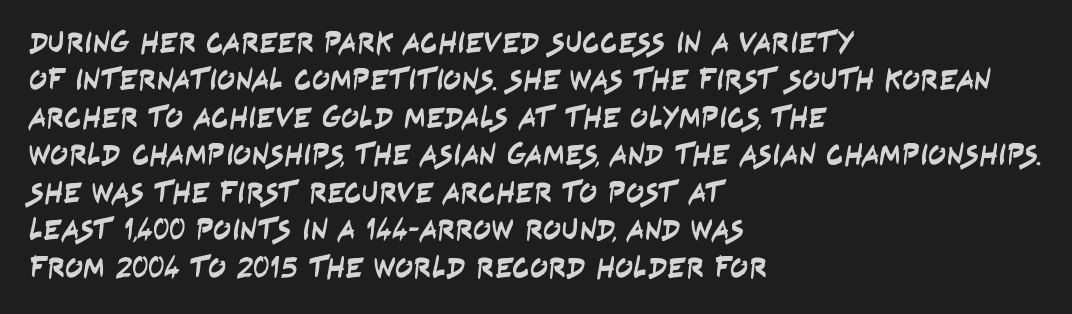
The image shows 30 px condensed sans-serif type; set left-aligned, normal line spacing (1.25x), normal letter spacing, not underlined; low stroke contrast and a large x-height.
